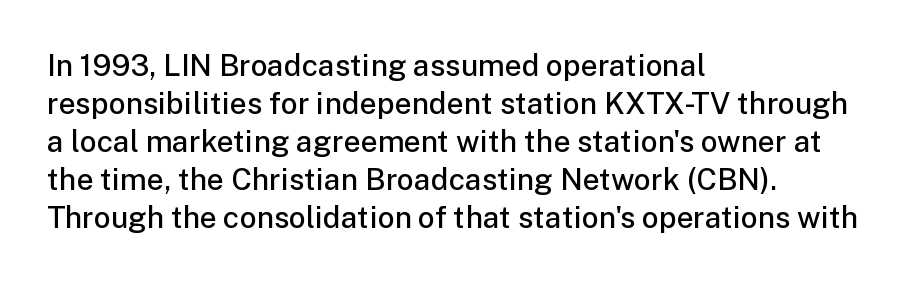
A roman cut, with each character standing at attention. In terms of weight, the rendering is demibold, just under bold. Each new line begins a customary step beneath the previous one. Inter-character spacing is left at the font's built-in metrics. Character widths vary here, with narrow letters taking less room than wide ones.
